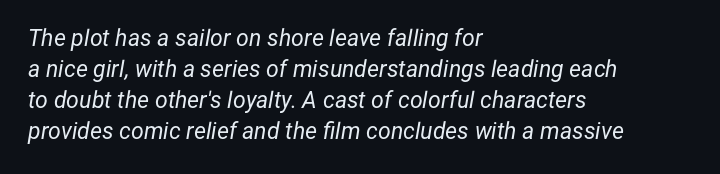
Q: Is the text bold? A: No.
Q: Is the text italic (slanted)? A: Yes, it leans right by about 12 degrees.
Q: Is the text underlined? A: No.
Q: How is the paragraph aligned? A: Left-aligned.
Q: Is the spacing between letters normal or unusually wide? A: Normal.
Q: Is the spacing between lines tight, normal or loose? A: Normal.
